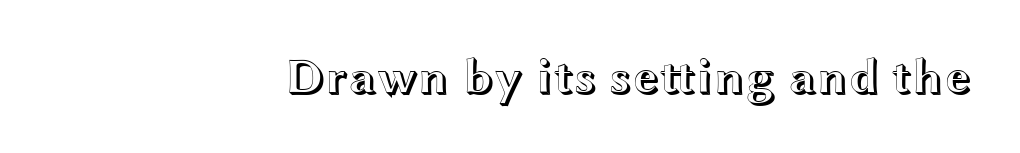
Vertical strokes here are truly vertical. You could not count columns in this text — the font is proportionally spaced. Visually the block forms a straight wall on the right and a jagged coastline on the left. Nobody touched the tracking dial on this one. The space directly below the letters is spotless.
